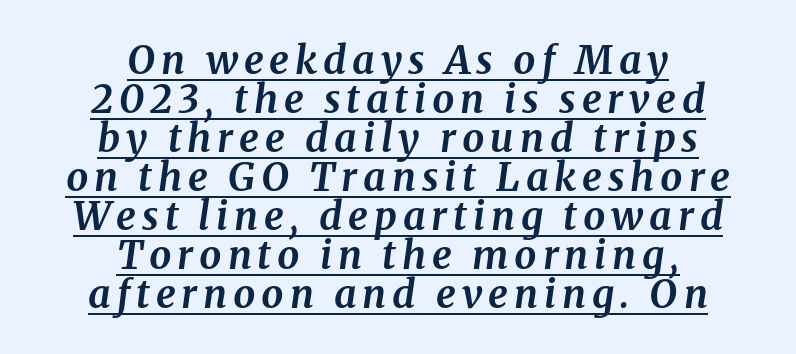
{"serif": "yes", "italic": "yes", "lean": "right", "slant_degrees": 8, "bold": "yes", "weight": "bold", "width": "normal", "stroke_contrast": "medium", "x_height": "medium", "monospaced": "no", "underline": "yes", "align": "center", "line_spacing": "tight", "line_spacing_ratio": 1.0, "glyph_px": 39}
